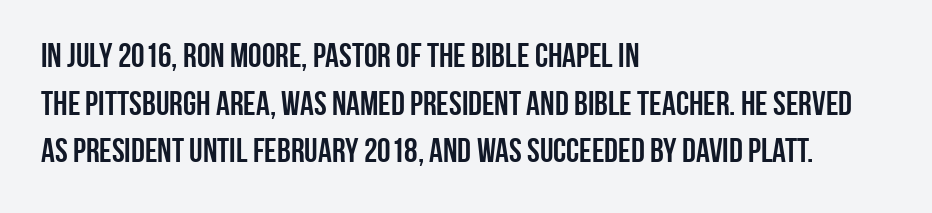
Q: Is the text bold? A: Yes.
Q: Is the text italic (slanted)? A: No, it is upright.
Q: Is the typeface a serif or a sans-serif typeface? A: Sans-serif.
Q: Is the text underlined? A: No.
Q: How is the paragraph aligned? A: Left-aligned.
Q: Is the spacing between letters normal or unusually wide? A: Normal.
Q: Is the spacing between lines tight, normal or loose? A: Normal.
Q: Width (condensed, normal, or wide)? A: Condensed.
Q: Stroke contrast? A: Low.
Q: x-height? A: Large.
Q: Monospaced? A: No.
